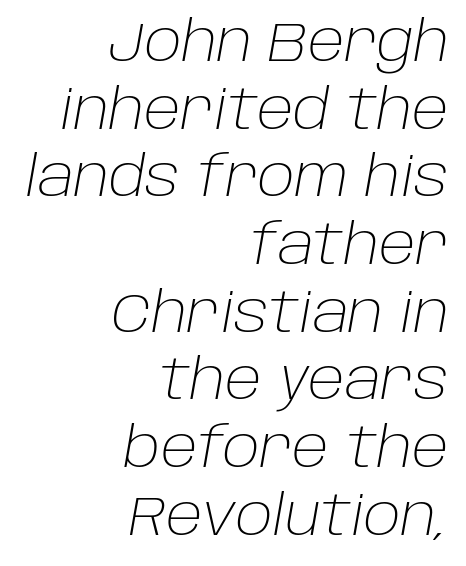
{"italic": "yes", "lean": "right", "slant_degrees": 10, "bold": "no", "weight": "light", "width": "normal", "stroke_contrast": "low", "x_height": "large", "monospaced": "no", "underline": "no", "align": "right", "line_spacing_ratio": 1.23, "letter_spacing": "normal", "letter_spacing_em": 0.0, "glyph_px": 55}
